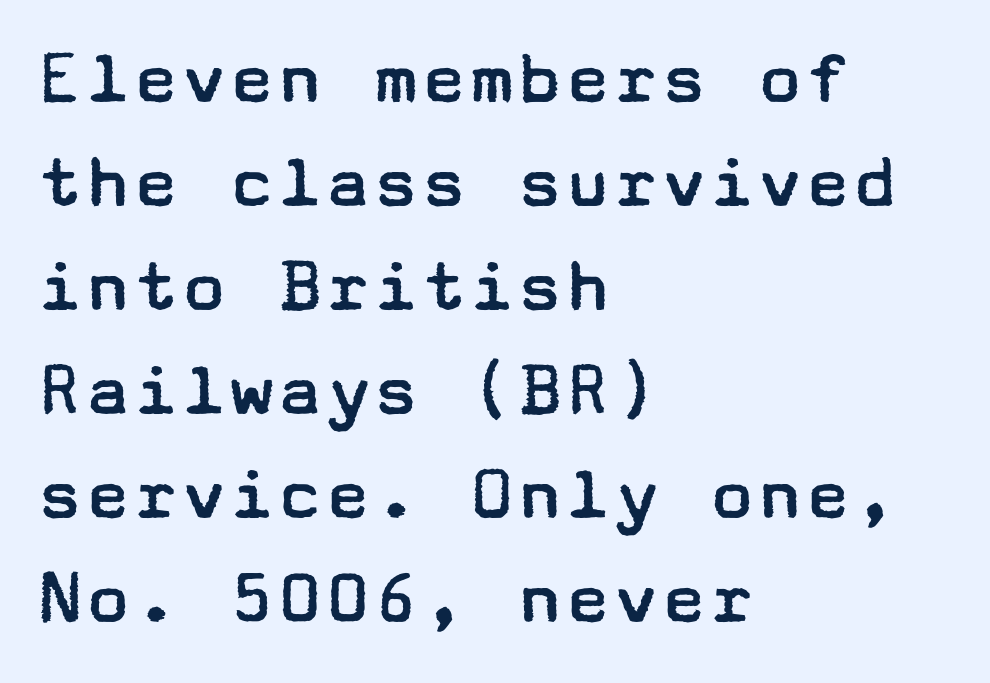
Q: Is the text bold? A: No.
Q: Is the text italic (slanted)? A: No, it is upright.
Q: Is the typeface a serif or a sans-serif typeface? A: Sans-serif.
Q: Is the text underlined? A: No.
Q: How is the paragraph aligned? A: Left-aligned.
Q: Is the spacing between letters normal or unusually wide? A: Normal.
Q: Is the spacing between lines tight, normal or loose? A: Normal.
Q: Width (condensed, normal, or wide)? A: Wide.
Q: Stroke contrast? A: Low.
Q: x-height? A: Medium.
